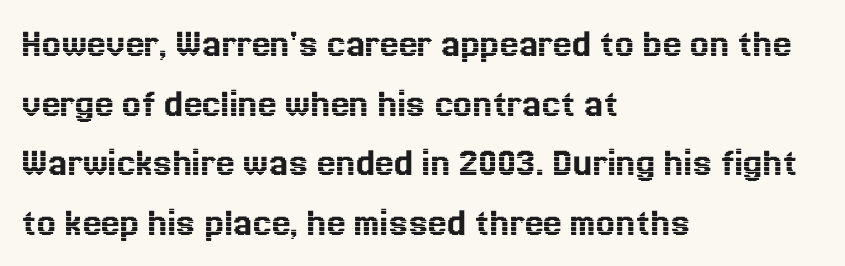
The image shows 42 px text type, upright; set left-aligned, normal line spacing (1.42x), normal letter spacing, not underlined; a medium x-height.
